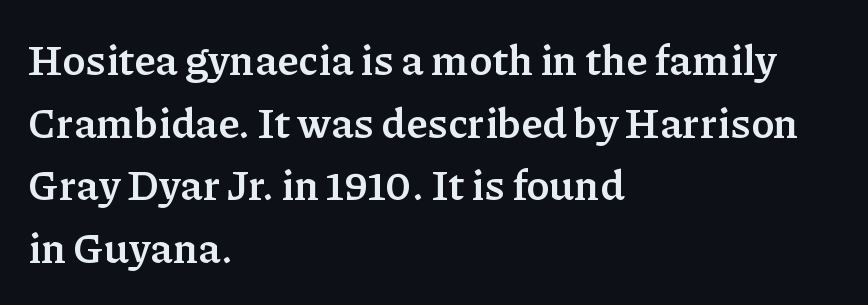
Q: Is the text bold? A: Yes.
Q: Is the text italic (slanted)? A: No, it is upright.
Q: Is the typeface a serif or a sans-serif typeface? A: Serif.
Q: Is the text underlined? A: No.
Q: How is the paragraph aligned? A: Left-aligned.
Q: Is the spacing between letters normal or unusually wide? A: Normal.
Q: Is the spacing between lines tight, normal or loose? A: Normal.
Q: Width (condensed, normal, or wide)? A: Normal.
Q: Stroke contrast? A: Low.
Q: x-height? A: Medium.
Q: Monospaced? A: No.
